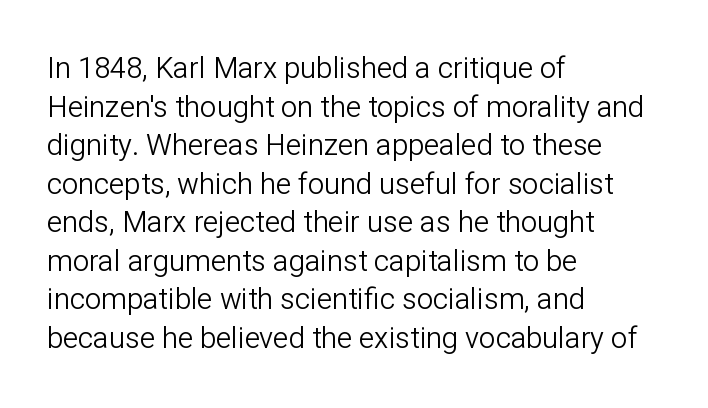
Q: Is the text bold? A: No.
Q: Is the text italic (slanted)? A: No, it is upright.
Q: Is the typeface a serif or a sans-serif typeface? A: Sans-serif.
Q: Is the text underlined? A: No.
Q: How is the paragraph aligned? A: Left-aligned.
Q: Is the spacing between letters normal or unusually wide? A: Normal.
Q: Is the spacing between lines tight, normal or loose? A: Normal.
Q: Width (condensed, normal, or wide)? A: Normal.
Q: Stroke contrast? A: Low.
Q: x-height? A: Medium.
Q: Monospaced? A: No.
